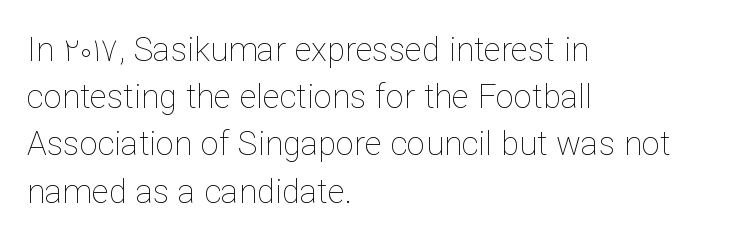
{"italic": "no", "bold": "no", "weight": "thin", "width": "normal", "stroke_contrast": "low", "x_height": "medium", "monospaced": "no", "underline": "no", "align": "left", "line_spacing": "normal", "line_spacing_ratio": 1.43, "letter_spacing": "normal", "letter_spacing_em": 0.0, "glyph_px": 33}
